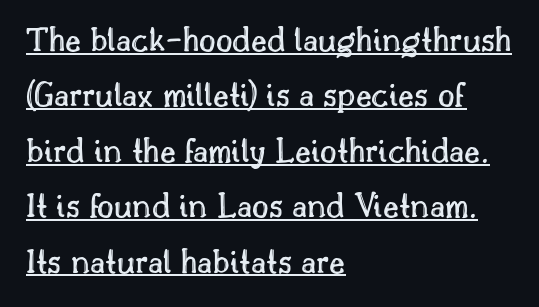
The image shows 36 px text type, upright; set left-aligned, normal line spacing (1.54x), normal letter spacing, underlined; a small x-height.
